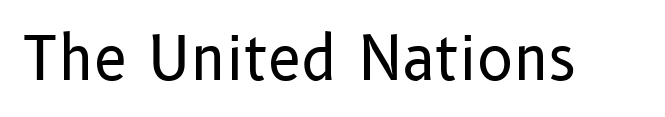
{"serif": "no", "italic": "no", "bold": "no", "weight": "regular", "width": "normal", "stroke_contrast": "low", "x_height": "medium", "monospaced": "no", "underline": "no", "letter_spacing": "normal", "letter_spacing_em": 0.0, "glyph_px": 60}
